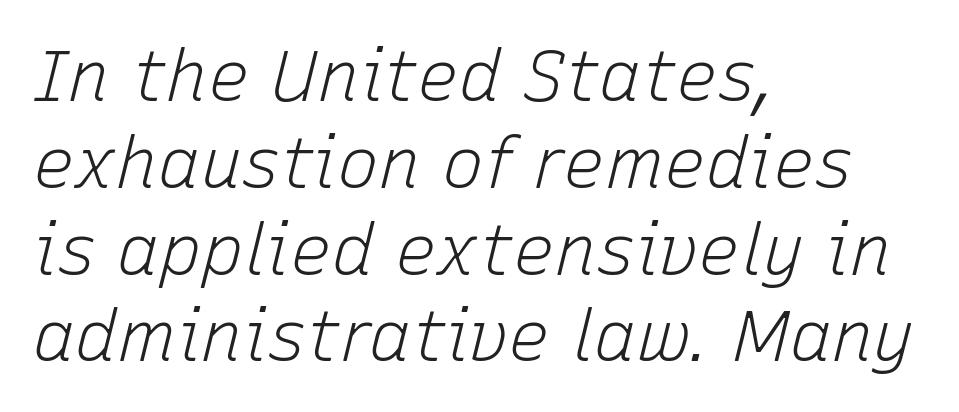
Q: Is the text bold? A: No.
Q: Is the text italic (slanted)? A: Yes, it leans right by about 15 degrees.
Q: Is the text underlined? A: No.
Q: How is the paragraph aligned? A: Left-aligned.
Q: Is the spacing between letters normal or unusually wide? A: Normal.
Q: Width (condensed, normal, or wide)? A: Normal.
Q: Stroke contrast? A: Low.
Q: x-height? A: Medium.
Q: Monospaced? A: No.
